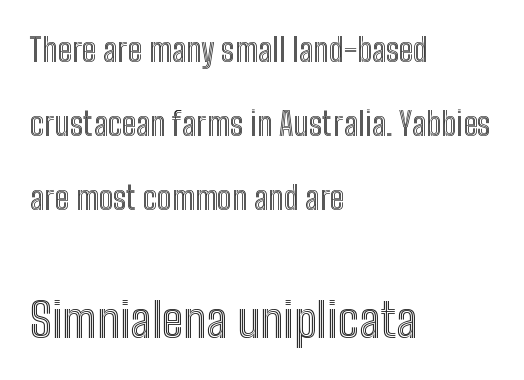
The image shows 48 px condensed type, upright; set left-aligned, loose line spacing (2.31x), normal letter spacing, not underlined; the second (bottom) block is 1.5x larger; a medium x-height.
